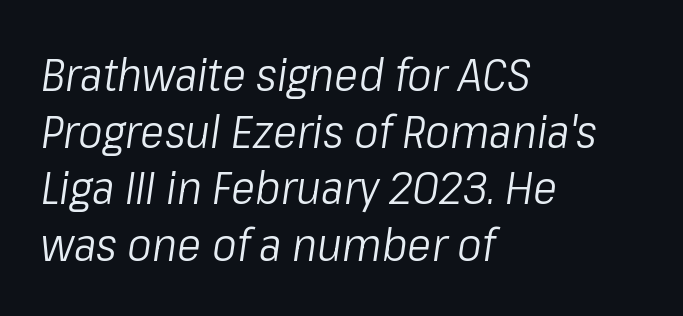
{"italic": "yes", "lean": "right", "slant_degrees": 8, "bold": "no", "weight": "light", "width": "condensed", "stroke_contrast": "low", "x_height": "medium", "monospaced": "no", "underline": "no", "align": "left", "line_spacing_ratio": 1.23, "letter_spacing": "normal", "letter_spacing_em": 0.0, "glyph_px": 46}
